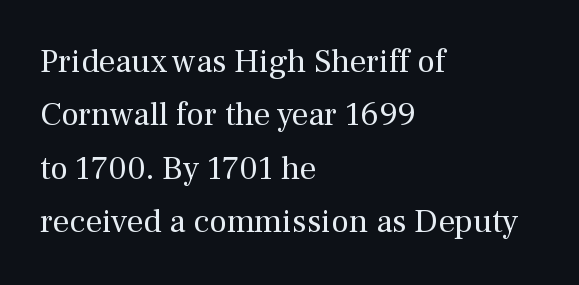
Words appear dense and cohesive because spacing is normal. This sample has the flowing, uneven cadence of proportional lettering. Check under the words: just untouched page. The letters stand upright; this is a roman face. Baseline-to-baseline distance is the conventional proportion of letter height. Line beginnings align vertically; line endings do not.
